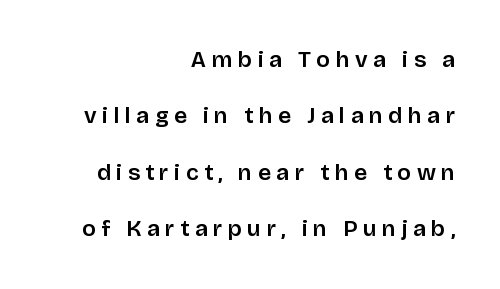
Q: Is the text italic (slanted)? A: No, it is upright.
Q: Is the text underlined? A: No.
Q: How is the paragraph aligned? A: Right-aligned.
Q: Is the spacing between letters normal or unusually wide? A: Unusually wide.
Q: Is the spacing between lines tight, normal or loose? A: Loose.
